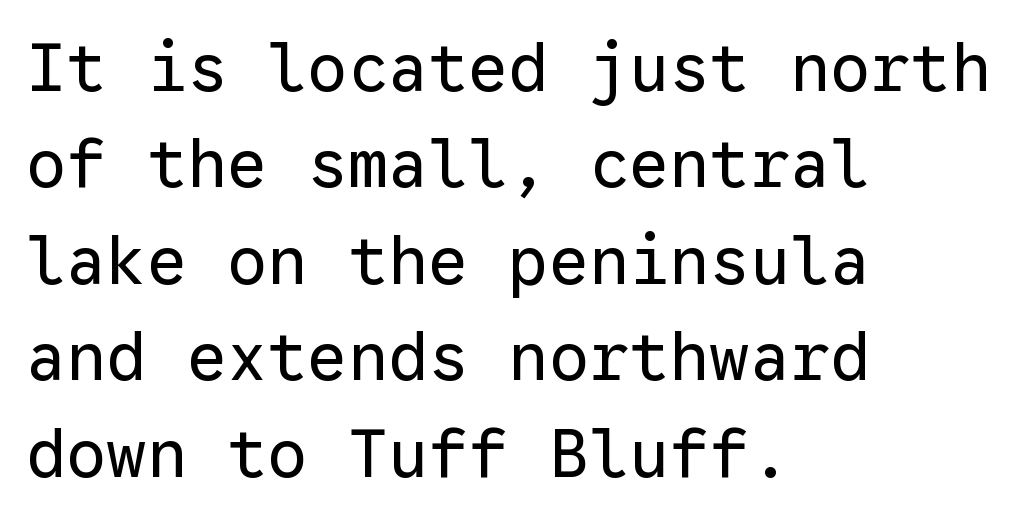
{"serif": "no", "italic": "no", "bold": "no", "weight": "regular", "width": "normal", "stroke_contrast": "low", "x_height": "medium", "monospaced": "yes", "underline": "no", "align": "left", "line_spacing": "normal", "line_spacing_ratio": 1.44, "letter_spacing": "normal", "letter_spacing_em": 0.0, "glyph_px": 67}
